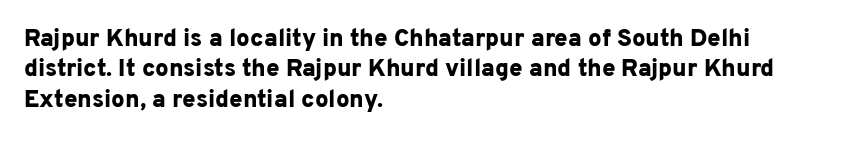
The image shows 24 px bold type, upright; set left-aligned, normal line spacing (1.27x), normal letter spacing, not underlined.
